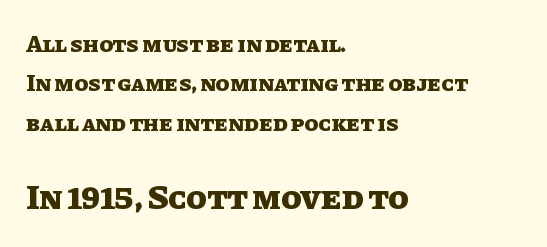
{"italic": "no", "bold": "yes", "weight": "heavy", "width": "normal", "stroke_contrast": "low", "x_height": "large", "monospaced": "no", "underline": "no", "align": "left", "line_spacing_ratio": 1.71, "letter_spacing": "normal", "letter_spacing_em": 0.0, "larger_block": "second", "size_ratio": 1.48, "glyph_px": 34}
